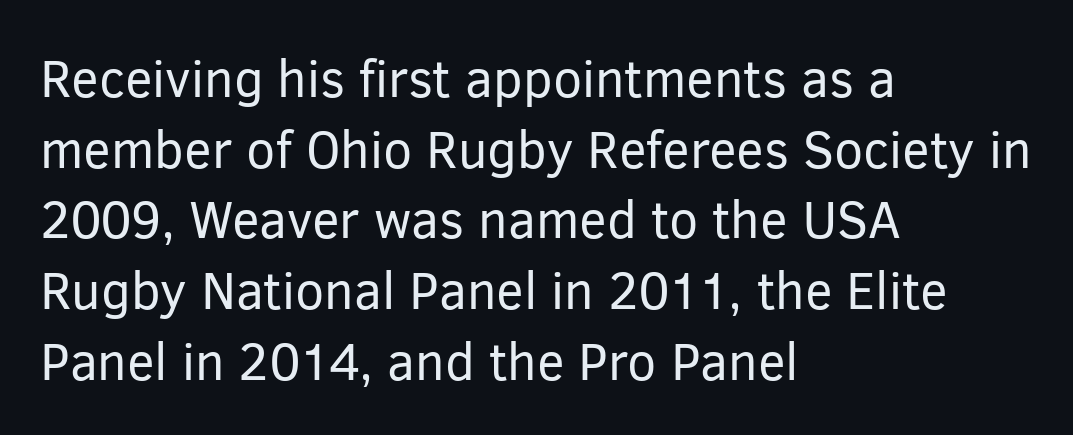
A typesetter would mark this as roman, not italic. Compared with a centered layout, this one pins lines to the left instead. Has an underline been added? It has not. Inter-character spacing is left at the font's built-in metrics.
